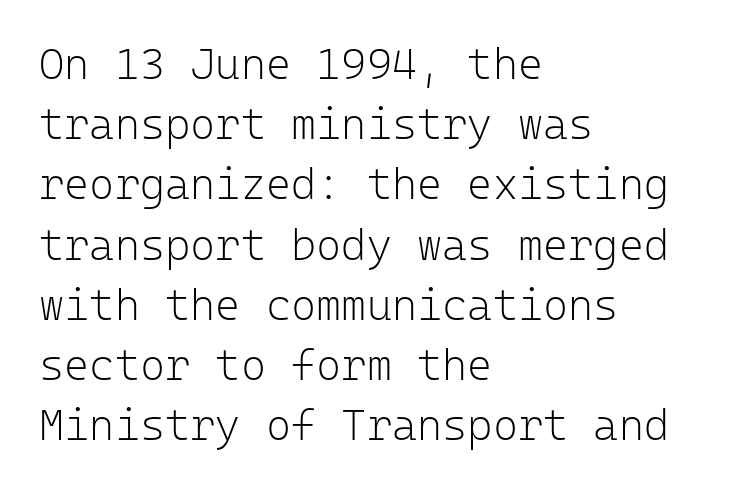
The rows are spaced the way most documents space them. Each word holds together tightly as a unit, with standard inter-letter gaps. Rule under the text: the space is simply empty. The rendering uses typewriter-style spacing with identical character cells.
